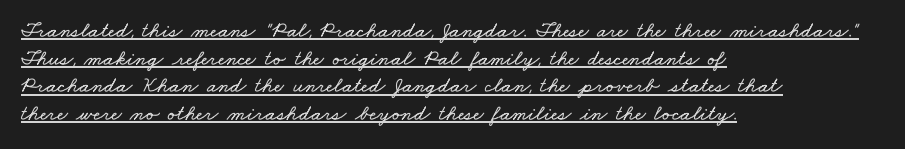
The image shows 22 px text type; set left-aligned, normal line spacing (1.26x), normal letter spacing, underlined.
